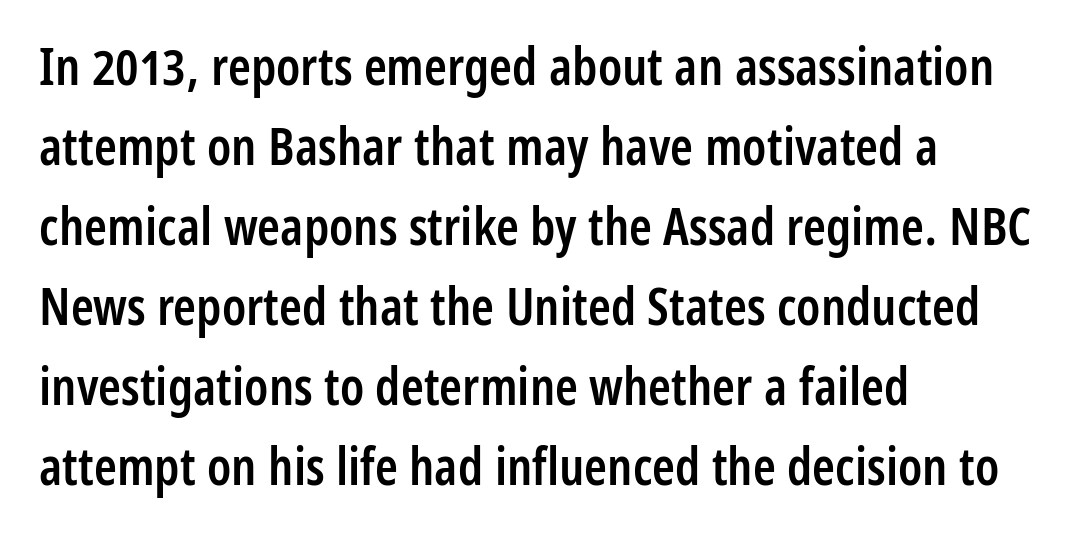
The lines in this sample share a left origin and differ only in where they stop. Students, this is semibold: more ink than regular, less than bold. The rendering uses natural spacing where letterforms have individual widths. The glyphs are unaccompanied by any horizontal stroke below them.
